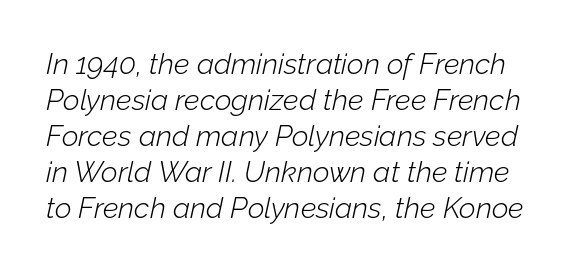
The image shows 29 px light type, italic (leaning right); set line spacing 1.24x, normal letter spacing, not underlined; low stroke contrast and a medium x-height.
